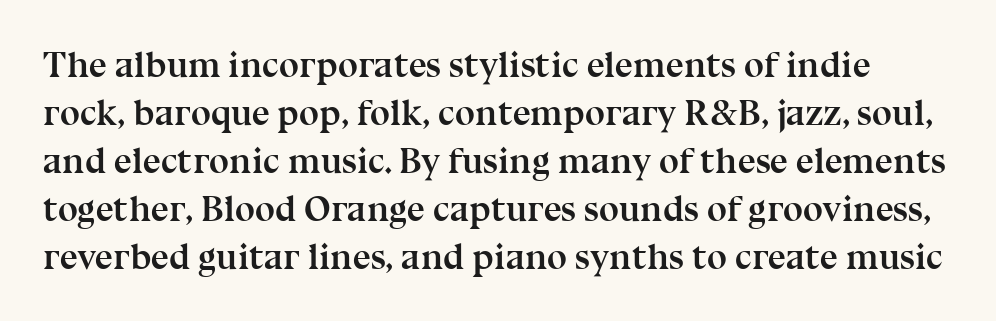
{"serif": "yes", "italic": "no", "bold": "yes", "weight": "semibold", "width": "normal", "stroke_contrast": "medium", "x_height": "medium", "monospaced": "no", "underline": "no", "line_spacing": "normal", "line_spacing_ratio": 1.33, "letter_spacing": "normal", "letter_spacing_em": 0.0, "glyph_px": 36}
